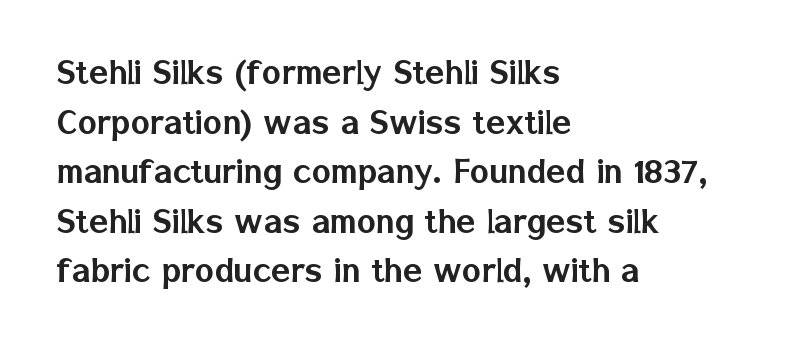
Q: Is the text italic (slanted)? A: No, it is upright.
Q: Is the typeface a serif or a sans-serif typeface? A: Sans-serif.
Q: Is the text underlined? A: No.
Q: How is the paragraph aligned? A: Left-aligned.
Q: Is the spacing between letters normal or unusually wide? A: Normal.
Q: Width (condensed, normal, or wide)? A: Normal.
Q: Stroke contrast? A: Low.
Q: x-height? A: Medium.
Q: Monospaced? A: No.
